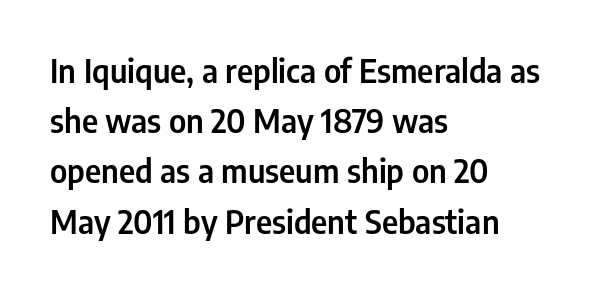
The image shows 32 px condensed sans-serif type, upright; set left-aligned, normal line spacing (1.57x), normal letter spacing, not underlined; low stroke contrast and a medium x-height.
